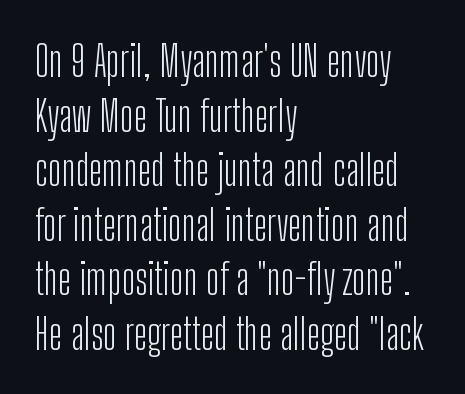
{"serif": "no", "italic": "no", "bold": "no", "weight": "light", "width": "condensed", "stroke_contrast": "low", "x_height": "medium", "monospaced": "no", "underline": "no", "align": "left", "line_spacing": "normal", "line_spacing_ratio": 1.3, "letter_spacing": "normal", "letter_spacing_em": 0.0, "glyph_px": 42}
